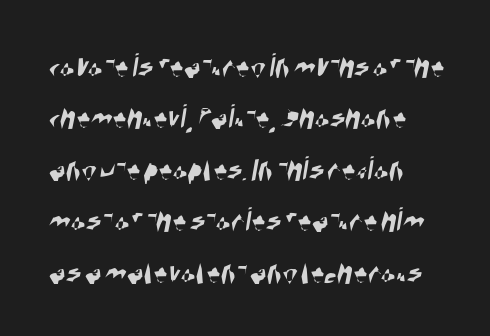
The image shows 35 px condensed sans-serif type; set left-aligned, normal line spacing (1.47x), normal letter spacing, not underlined; high stroke contrast and a large x-height.
